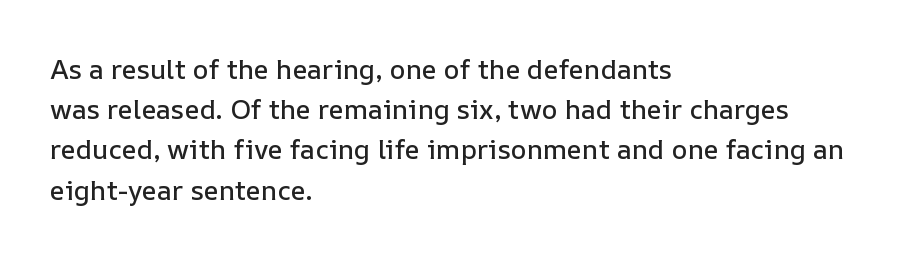
Q: Is the text italic (slanted)? A: No, it is upright.
Q: Is the text underlined? A: No.
Q: How is the paragraph aligned? A: Left-aligned.
Q: Is the spacing between letters normal or unusually wide? A: Normal.
Q: Is the spacing between lines tight, normal or loose? A: Normal.
